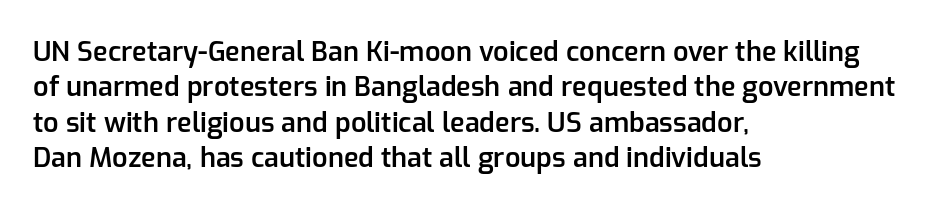
Nobody drew a line under any word here. In terms of leading, this rendering sits right in the middle. Typographic density is moderately raised because the face is semibold. Standard letterfit; no display-style spreading of the glyphs. The text block is weighted toward the left margin, trailing off unevenly rightward. The lettering stays uniformly vertical, giving the passage a roman look.
